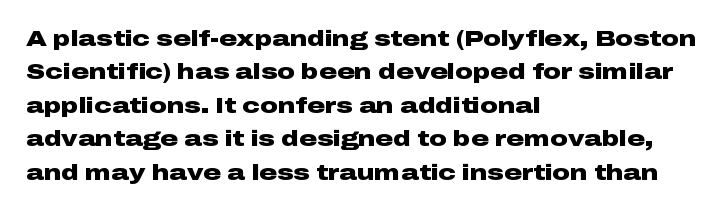
{"italic": "no", "bold": "yes", "underline": "no", "align": "left", "line_spacing": "normal", "line_spacing_ratio": 1.52, "letter_spacing": "normal", "letter_spacing_em": 0.0, "glyph_px": 22}
